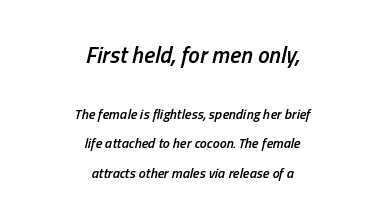
Q: Is the text bold? A: Semi-bold.
Q: Is the text italic (slanted)? A: Yes, it leans right by about 13 degrees.
Q: Is the text underlined? A: No.
Q: How is the paragraph aligned? A: Centered.
Q: Is the spacing between letters normal or unusually wide? A: Normal.
Q: Is the spacing between lines tight, normal or loose? A: Loose.
Q: Which block of text is set in a larger size, the first (top) or the second (bottom)? A: The first (top) one.
